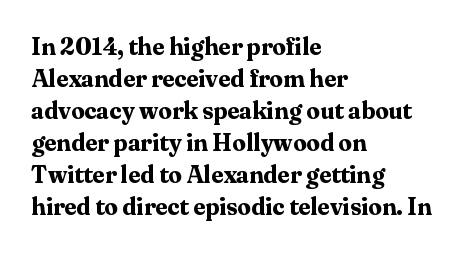
The image shows 24 px bold type, upright; set left-aligned, normal line spacing (1.33x), normal letter spacing, not underlined.
